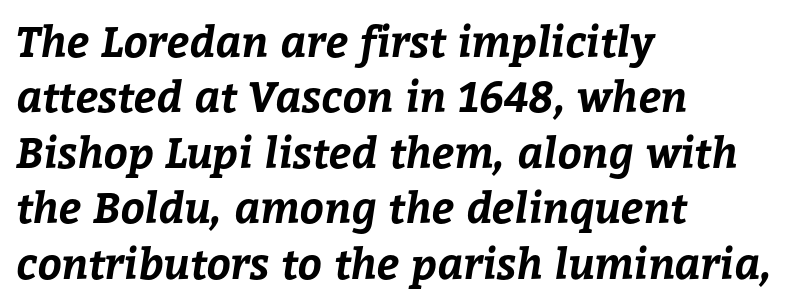
The image shows 42 px bold type; set left-aligned, normal line spacing (1.32x), normal letter spacing, not underlined; low stroke contrast and a medium x-height.
